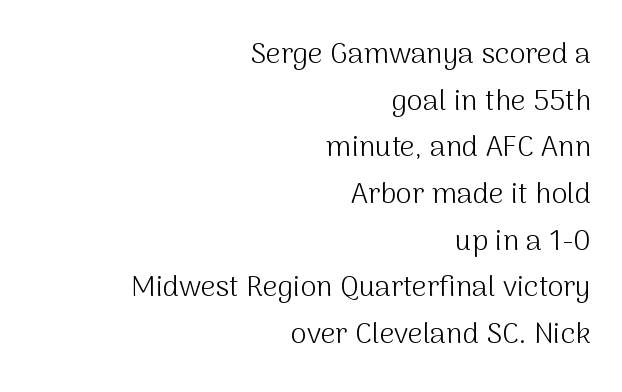
The image shows 29 px light sans-serif type, upright; set right-aligned, normal line spacing (1.61x), normal letter spacing, not underlined; medium stroke contrast and a medium x-height.
